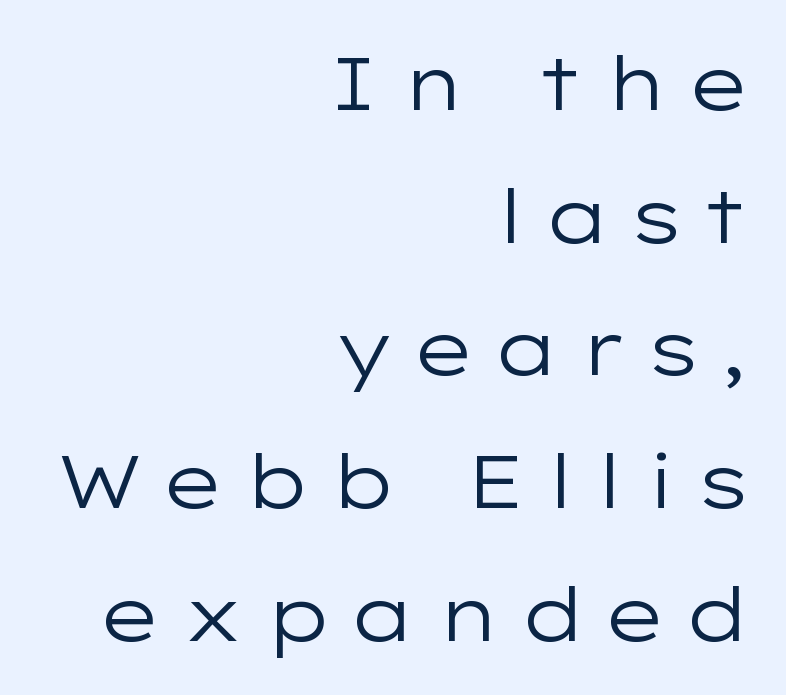
The typeface chosen for these lines omits serifs. On a weight scale, this lands at 450 or below. The horizontal fit of the characters is loose and conspicuously gappy. Check the space under the baseline: it is left empty.
